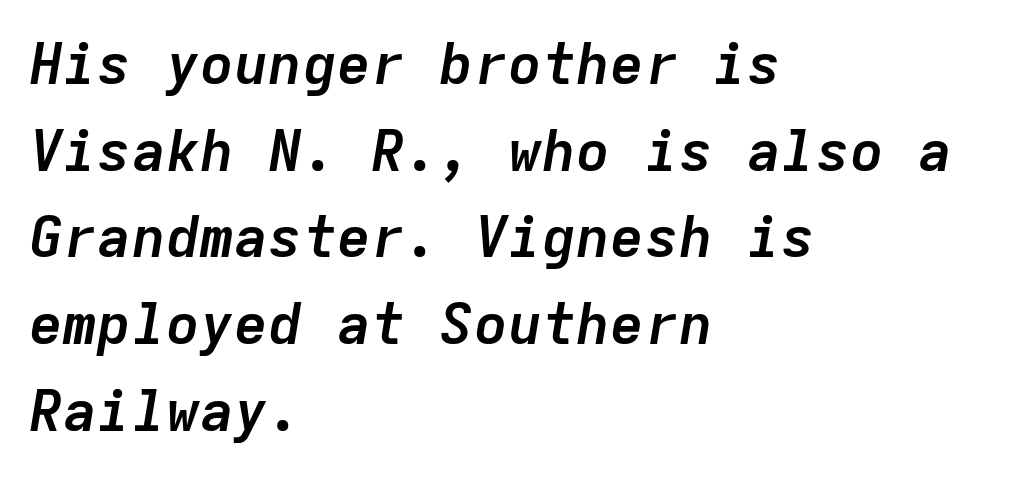
The rendering uses a moderate line-height, typical for paragraphs. The lines in this sample share a left origin and differ only in where they stop. Fixed-width glyphs throughout — classic coding-font behaviour. Heavy, bold letterforms. Quick note: italic. Type without underlining.
